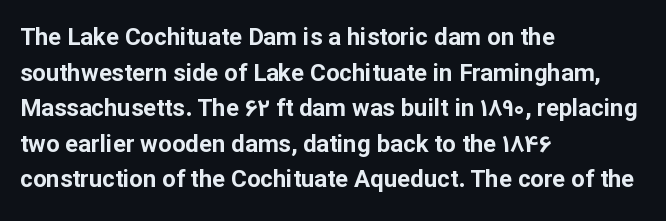
{"italic": "no", "bold": "yes", "underline": "no", "align": "left", "line_spacing": "normal", "line_spacing_ratio": 1.48, "letter_spacing": "normal", "letter_spacing_em": 0.0, "glyph_px": 24}
